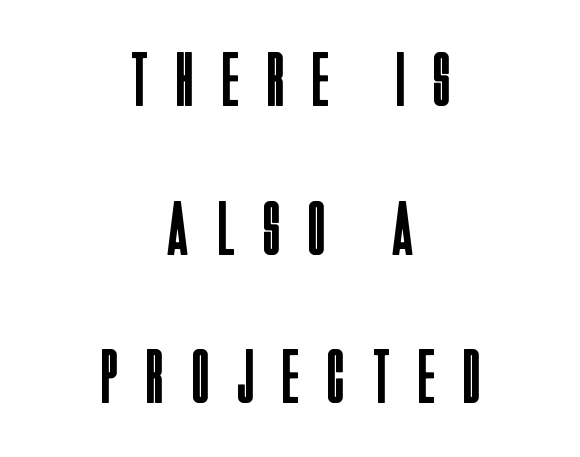
{"serif": "no", "italic": "no", "bold": "no", "weight": "regular", "width": "condensed", "stroke_contrast": "low", "x_height": "large", "monospaced": "no", "underline": "no", "align": "center", "line_spacing": "loose", "line_spacing_ratio": 1.93, "letter_spacing": "wide", "letter_spacing_em": 0.38, "glyph_px": 77}
